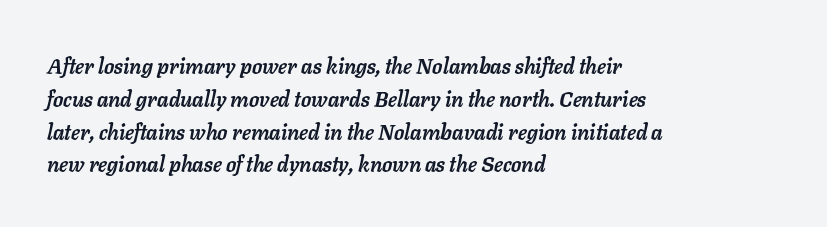
{"italic": "yes", "lean": "right", "slant_degrees": 11, "bold": "yes", "underline": "no", "align": "left", "line_spacing": "normal", "line_spacing_ratio": 1.56, "letter_spacing": "normal", "letter_spacing_em": 0.0, "glyph_px": 21}
